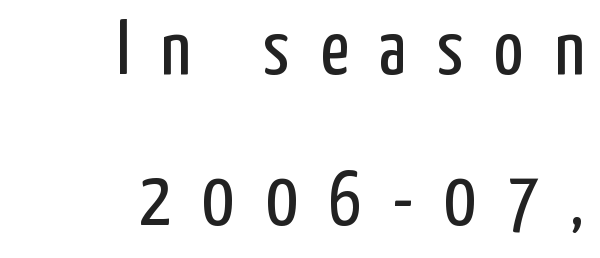
The image shows 78 px regular-weight, condensed sans-serif type, upright; set right-aligned, loose line spacing (1.94x), unusually wide letter spacing (+0.39 em), not underlined; low stroke contrast and a medium x-height.
